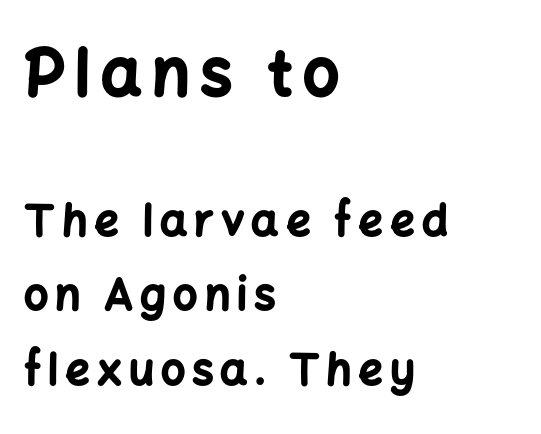
Q: Is the text bold? A: Yes.
Q: Is the text italic (slanted)? A: No, it is upright.
Q: Is the typeface a serif or a sans-serif typeface? A: Sans-serif.
Q: Is the text underlined? A: No.
Q: How is the paragraph aligned? A: Left-aligned.
Q: Which block of text is set in a larger size, the first (top) or the second (bottom)? A: The first (top) one.
Q: Width (condensed, normal, or wide)? A: Normal.
Q: Stroke contrast? A: Low.
Q: x-height? A: Medium.
Q: Monospaced? A: No.
